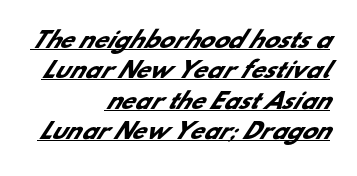
The image shows 22 px bold type; set right-aligned, normal line spacing (1.38x), normal letter spacing, underlined.
